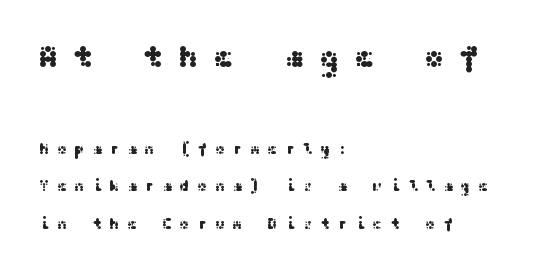
The image shows 32 px wide sans-serif type, upright; set left-aligned, loose line spacing (2.33x), unusually wide letter spacing (+0.43 em), not underlined; the first (top) block is 2.0x larger; medium stroke contrast and a medium x-height.
